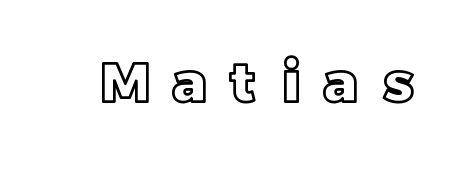
The foot of each line stays bare and open. Is there any slant? The stems are plumb. Characters follow at a spacing far wider than the type designer built in. Proportional: the letters do not fall into vertical columns.
